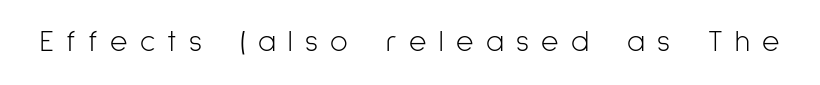
{"serif": "no", "italic": "no", "bold": "no", "weight": "light", "width": "condensed", "stroke_contrast": "low", "x_height": "medium", "monospaced": "no", "underline": "no", "letter_spacing": "wide", "letter_spacing_em": 0.41, "glyph_px": 30}
